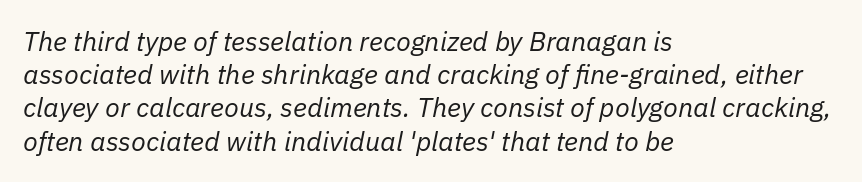
{"italic": "yes", "lean": "right", "slant_degrees": 11, "bold": "no", "underline": "no", "align": "left", "line_spacing_ratio": 1.23, "letter_spacing": "normal", "letter_spacing_em": 0.0, "glyph_px": 27}
